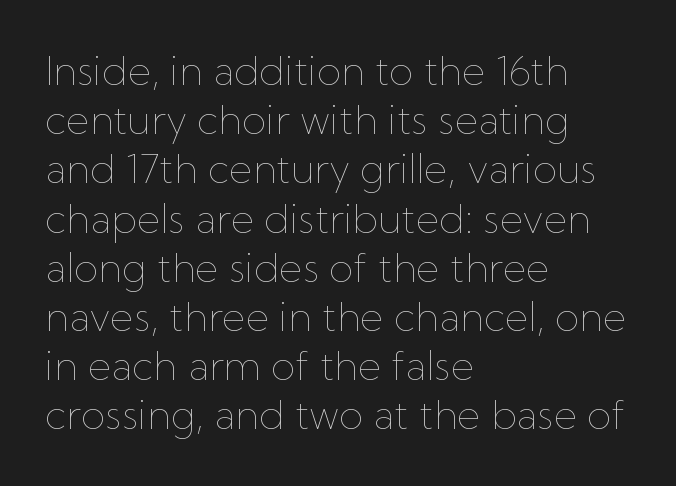
{"italic": "no", "bold": "no", "weight": "thin", "width": "normal", "stroke_contrast": "low", "x_height": "medium", "monospaced": "no", "underline": "no", "align": "left", "line_spacing_ratio": 1.23, "letter_spacing": "normal", "letter_spacing_em": 0.0, "glyph_px": 40}
